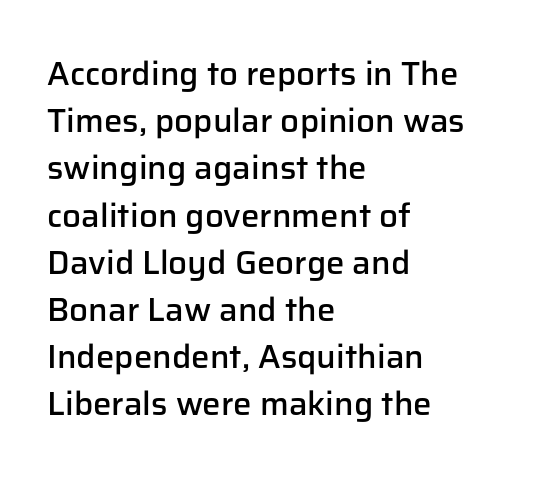
{"serif": "no", "italic": "no", "bold": "semi", "weight": "semibold", "width": "normal", "stroke_contrast": "low", "x_height": "medium", "monospaced": "no", "underline": "no", "align": "left", "line_spacing": "normal", "line_spacing_ratio": 1.43, "letter_spacing": "normal", "letter_spacing_em": 0.0, "glyph_px": 33}
